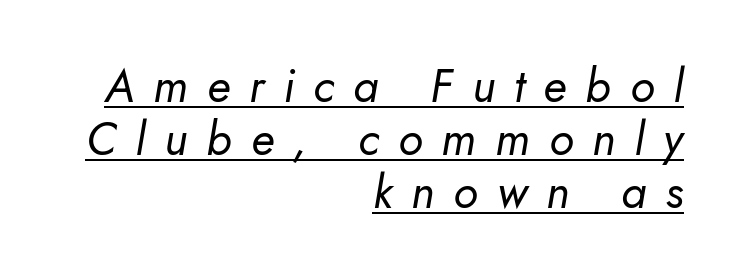
Q: Is the text bold? A: No.
Q: Is the text italic (slanted)? A: Yes, it leans right by about 5 degrees.
Q: Is the text underlined? A: Yes.
Q: How is the paragraph aligned? A: Right-aligned.
Q: Is the spacing between letters normal or unusually wide? A: Unusually wide.
Q: Is the spacing between lines tight, normal or loose? A: Tight.
Q: Width (condensed, normal, or wide)? A: Normal.
Q: Stroke contrast? A: Low.
Q: x-height? A: Small.
Q: Monospaced? A: No.
